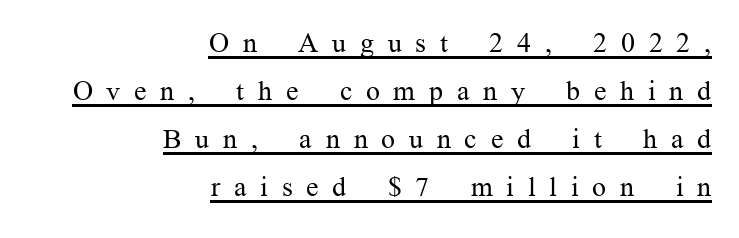
The image shows 28 px regular-weight serif type, upright; set right-aligned, line spacing 1.72x, unusually wide letter spacing (+0.49 em), underlined; medium stroke contrast and a medium x-height.
